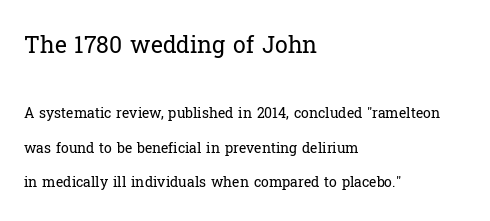
Is the lower block the larger one? No — the upper block carries the bigger type. The face used here is rendered with its standard letterfit. The paragraph shown leans on its left margin. The strip under each line holds only bare page. This sample trades compactness for vertical openness between lines. The axis of the letterforms is exactly vertical.
